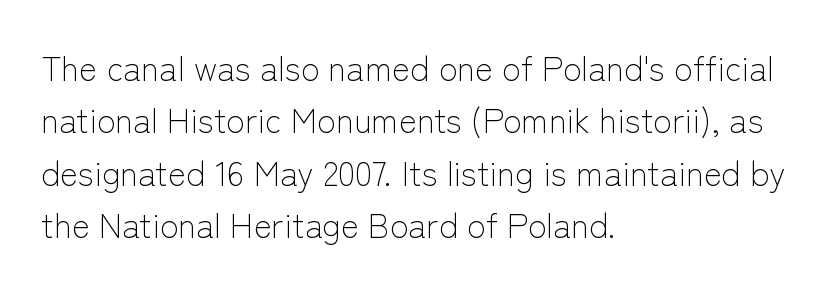
The image shows 34 px light sans-serif type, upright; set left-aligned, normal line spacing (1.54x), normal letter spacing, not underlined; low stroke contrast and a medium x-height.
